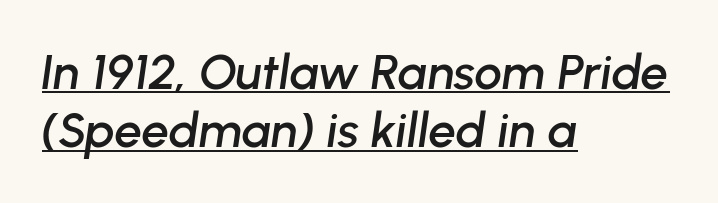
The image shows 49 px text type, italic (leaning right); set left-aligned, line spacing 1.19x, normal letter spacing, underlined; low stroke contrast and a medium x-height.
